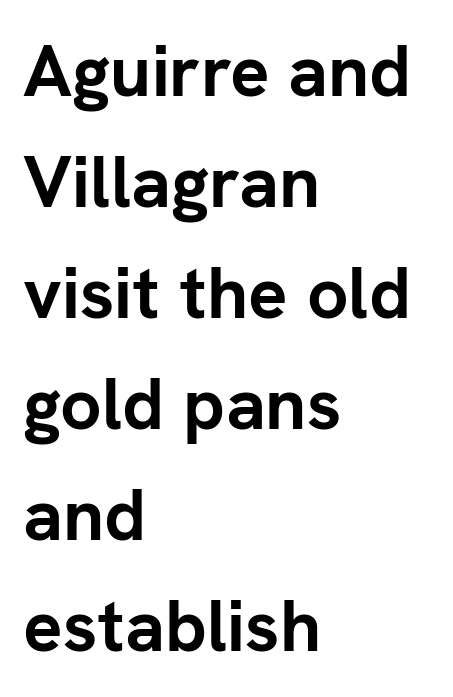
The image shows 73 px semibold sans-serif type, upright; set left-aligned, normal line spacing (1.52x), normal letter spacing, not underlined; low stroke contrast and a medium x-height.
